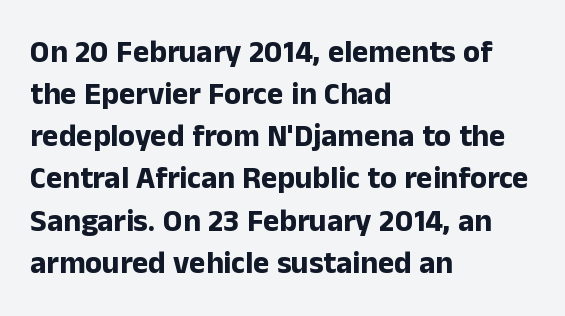
The image shows 31 px bold sans-serif type, upright; set left-aligned, normal line spacing (1.36x), normal letter spacing, not underlined; low stroke contrast and a medium x-height.
